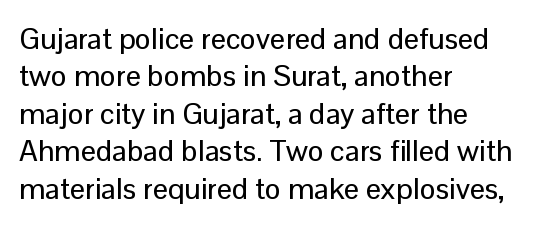
The image shows 30 px sans-serif type, upright; set left-aligned, normal line spacing (1.25x), normal letter spacing, not underlined; low stroke contrast and a medium x-height.
